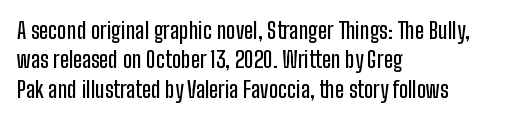
The image shows 22 px text type, upright; set left-aligned, normal line spacing (1.33x), normal letter spacing, not underlined.
